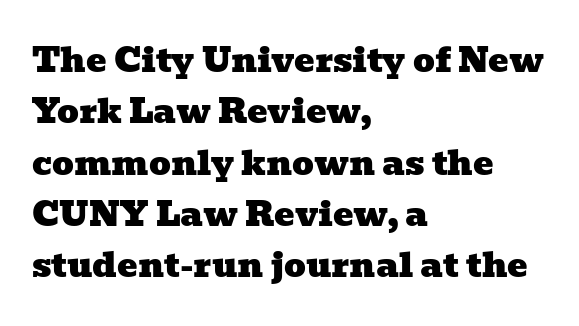
Q: Is the typeface a serif or a sans-serif typeface? A: Serif.
Q: Is the text underlined? A: No.
Q: How is the paragraph aligned? A: Left-aligned.
Q: Is the spacing between letters normal or unusually wide? A: Normal.
Q: Is the spacing between lines tight, normal or loose? A: Normal.
Q: Width (condensed, normal, or wide)? A: Wide.
Q: Stroke contrast? A: Low.
Q: x-height? A: Medium.
Q: Monospaced? A: No.
